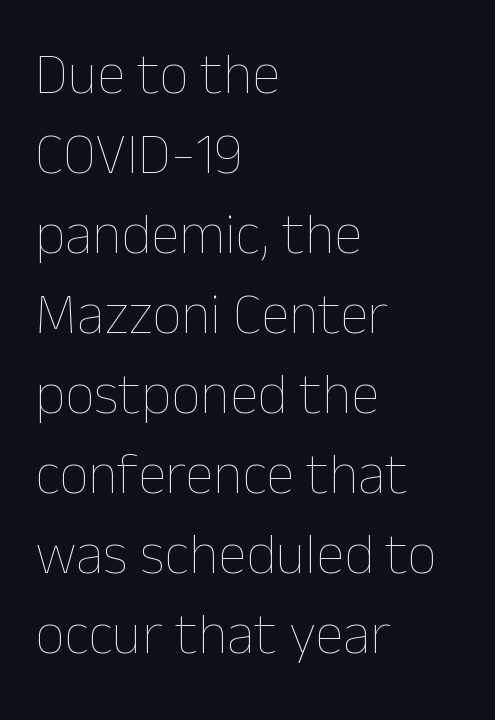
The image shows 58 px thin type, upright; set left-aligned, normal line spacing (1.38x), normal letter spacing, not underlined; low stroke contrast and a medium x-height.
